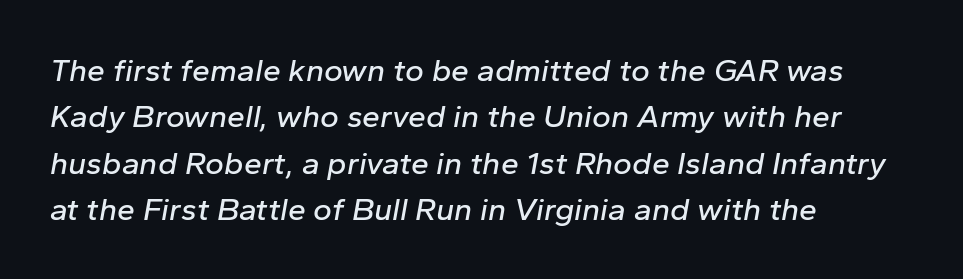
Standard letterfit; no display-style spreading of the glyphs. Notice how the passage keeps a crisp vertical edge on the left only. Only glyphs here, with clear space below each row. Rendered with sloped, italic letterforms.
